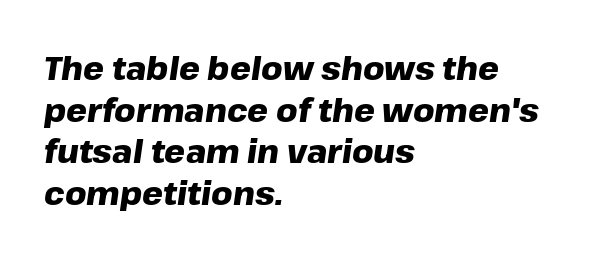
The image shows 33 px heavy type, italic (leaning right); set left-aligned, normal line spacing (1.26x), normal letter spacing, not underlined; low stroke contrast and a medium x-height.
